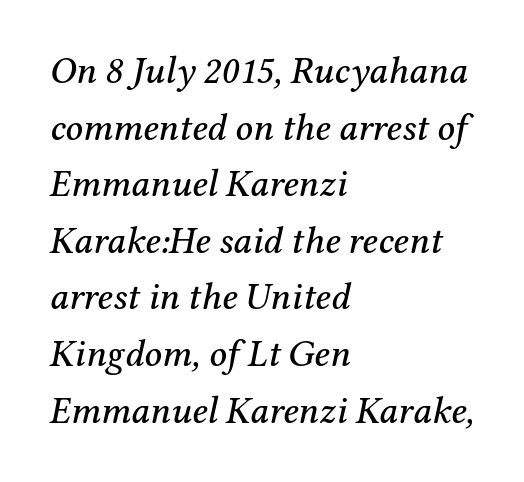
{"serif": "yes", "italic": "yes", "lean": "right", "slant_degrees": 12, "width": "normal", "stroke_contrast": "medium", "x_height": "medium", "monospaced": "no", "underline": "no", "align": "left", "line_spacing": "normal", "line_spacing_ratio": 1.49, "letter_spacing": "normal", "letter_spacing_em": 0.0, "glyph_px": 38}
